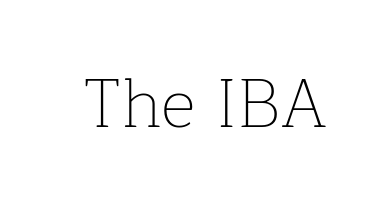
The image shows 68 px thin serif type, upright; set normal letter spacing, not underlined; low stroke contrast and a medium x-height.
